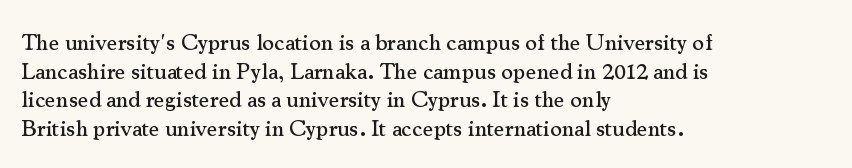
Q: Is the text italic (slanted)? A: No, it is upright.
Q: Is the text underlined? A: No.
Q: How is the paragraph aligned? A: Left-aligned.
Q: Is the spacing between letters normal or unusually wide? A: Normal.
Q: Is the spacing between lines tight, normal or loose? A: Normal.
